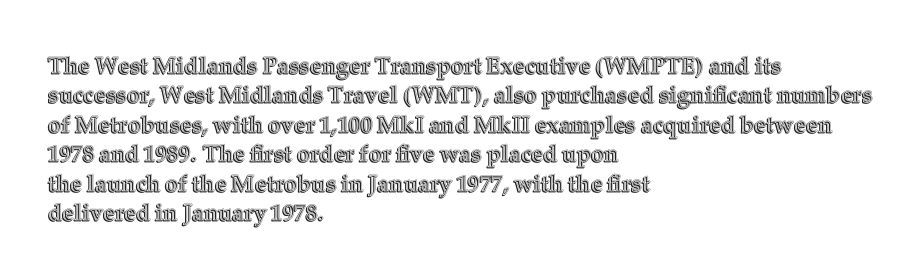
{"italic": "no", "underline": "no", "align": "left", "line_spacing": "normal", "line_spacing_ratio": 1.28, "letter_spacing": "normal", "letter_spacing_em": 0.0, "glyph_px": 23}
